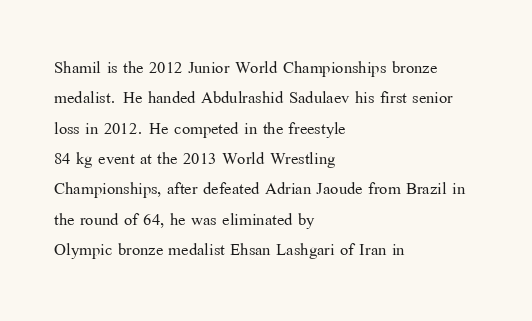
The image shows 22 px text type, upright; set left-aligned, normal line spacing (1.38x), normal letter spacing, not underlined.
